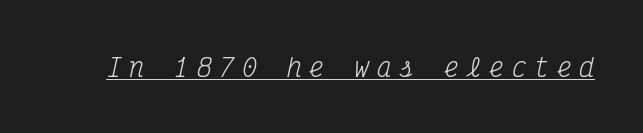
The image shows 25 px text type, italic (leaning right); set unusually wide letter spacing (+0.3 em), underlined.
